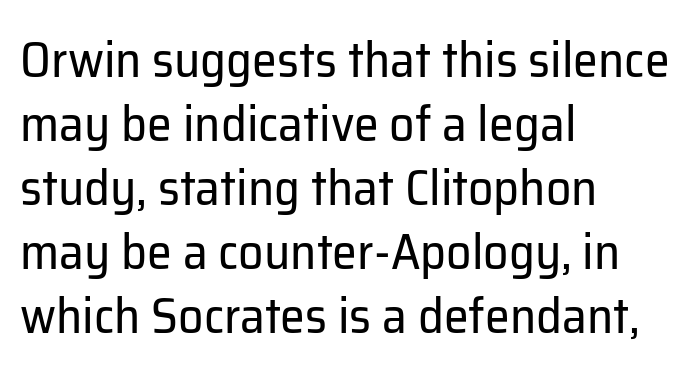
Q: Is the text bold? A: No.
Q: Is the text italic (slanted)? A: No, it is upright.
Q: Is the typeface a serif or a sans-serif typeface? A: Sans-serif.
Q: Is the text underlined? A: No.
Q: How is the paragraph aligned? A: Left-aligned.
Q: Is the spacing between letters normal or unusually wide? A: Normal.
Q: Is the spacing between lines tight, normal or loose? A: Normal.
Q: Width (condensed, normal, or wide)? A: Normal.
Q: Stroke contrast? A: Low.
Q: x-height? A: Medium.
Q: Monospaced? A: No.
